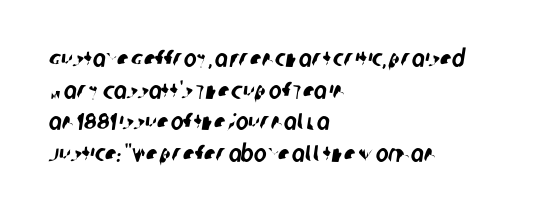
Students, observe: this is what conventionally led text looks like. Glyph-to-glyph distance matches everyday printed text. The lines are quadded left. The strip under each line holds only bare page.
